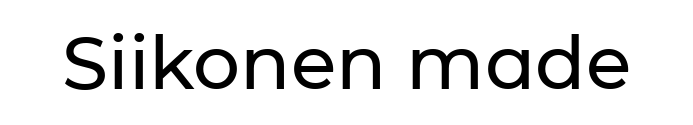
This is sans-serif lettering, the kind often seen on screens and signage. Nobody touched the tracking dial on this one. Clear beneath every line of the passage. Quick note: not italic, upright. This sample has the flowing, uneven cadence of proportional lettering.
